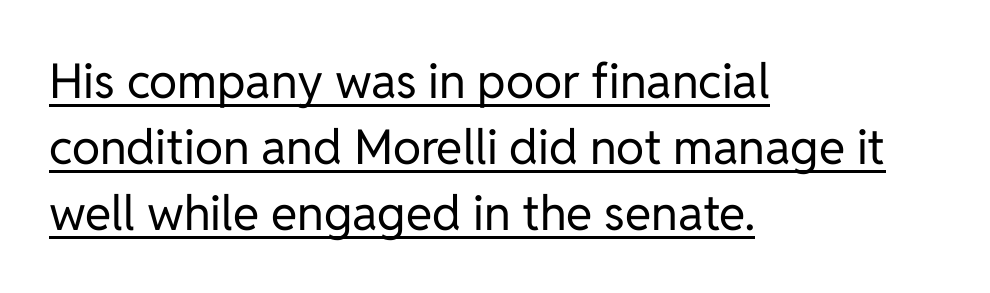
Underline: present. Italic? Not at all — the glyphs are vertical. This sample keeps an unexceptional amount of space between lines. This sample is left-justified, so line endings fall wherever the words run out. The letters sit at their default tracking, neither squeezed nor spread.
